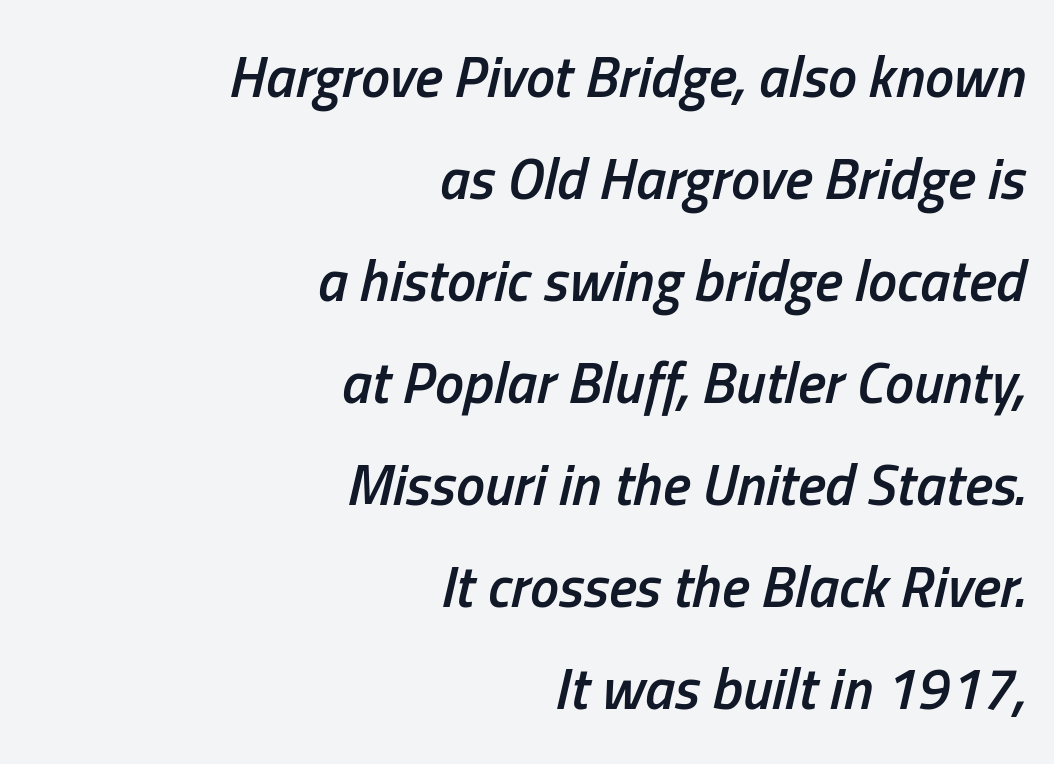
The image shows 58 px semibold, condensed type, italic (leaning right); set right-aligned, line spacing 1.76x, normal letter spacing, not underlined; low stroke contrast and a medium x-height.
